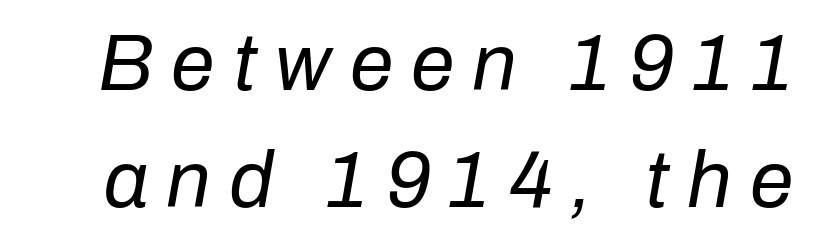
The image shows 79 px regular-weight type, italic (leaning right); set normal line spacing (1.48x), unusually wide letter spacing (+0.23 em), not underlined; low stroke contrast and a medium x-height.
